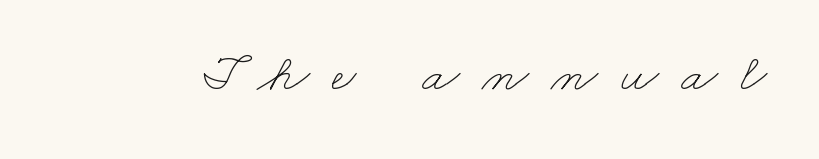
No chunkiness to these letters — they're not bold. Has an underline been added? It has not. A typesetter would call this heavily tracked-out type. Is this a fixed-width face? No — the glyphs have proportional, varying widths.
